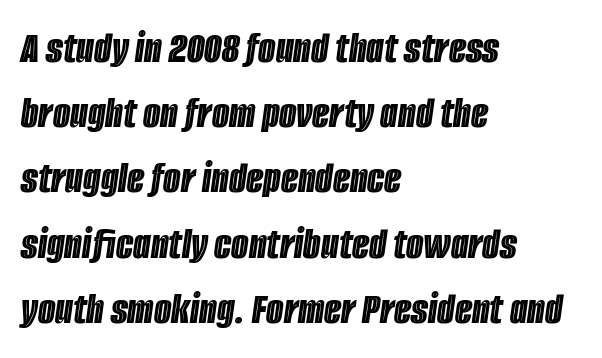
The image shows 45 px condensed type, italic (leaning right); set left-aligned, normal line spacing (1.45x), normal letter spacing, not underlined; a large x-height.
